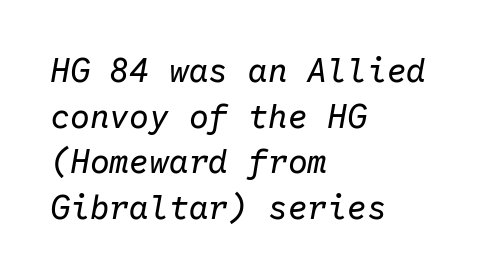
Q: Is the text bold? A: No.
Q: Is the text italic (slanted)? A: Yes, it leans right by about 10 degrees.
Q: Is the text underlined? A: No.
Q: How is the paragraph aligned? A: Left-aligned.
Q: Is the spacing between letters normal or unusually wide? A: Normal.
Q: Is the spacing between lines tight, normal or loose? A: Normal.
Q: Width (condensed, normal, or wide)? A: Normal.
Q: Stroke contrast? A: Low.
Q: x-height? A: Medium.
Q: Monospaced? A: Yes.
